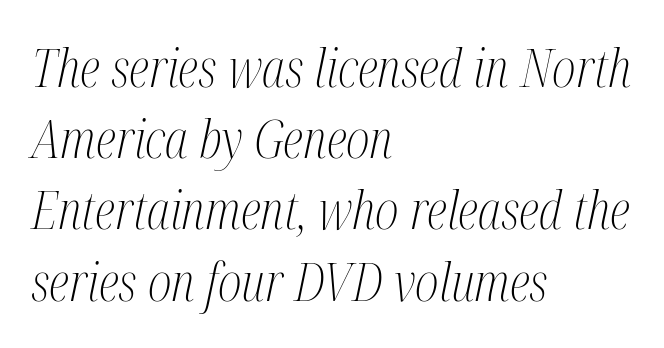
Yep, those are serifs on the letters. Is the stroke heavy? The answer is a plain regular-or-lighter. How would I describe the line gaps? Plain and ordinary. Descenders are the only things crossing below the line. Letter spacing: default. The whole block is typeset with a tilt.
